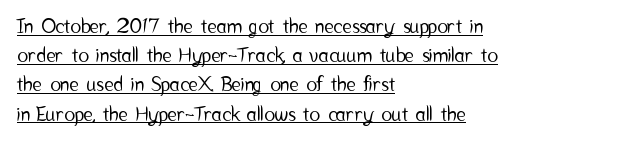
A typesetter would mark this as roman, not italic. No extra tracking has been applied to these lines. Alignment: flush left. The lettering is marked with a stroke running underneath it. Is there much room between lines? A standard amount, neither cramped nor airy.
